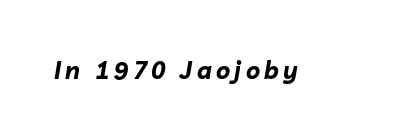
Q: Is the text bold? A: Yes.
Q: Is the text italic (slanted)? A: Yes, it leans right by about 10 degrees.
Q: Is the text underlined? A: No.
